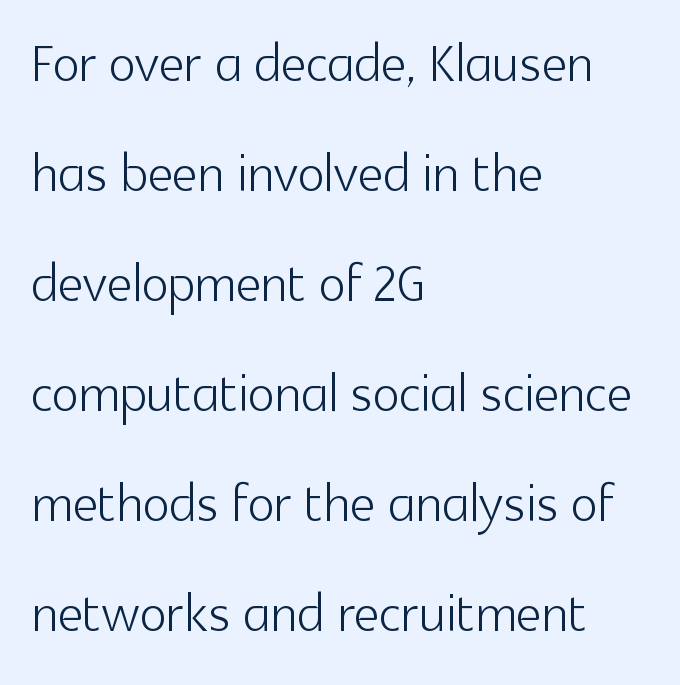
Words appear dense and cohesive because spacing is normal. Left-aligned paragraph, ragged on the right. Honestly, the row spacing looks completely unremarkable. Letterform terminals end flat and unadorned throughout the passage.
